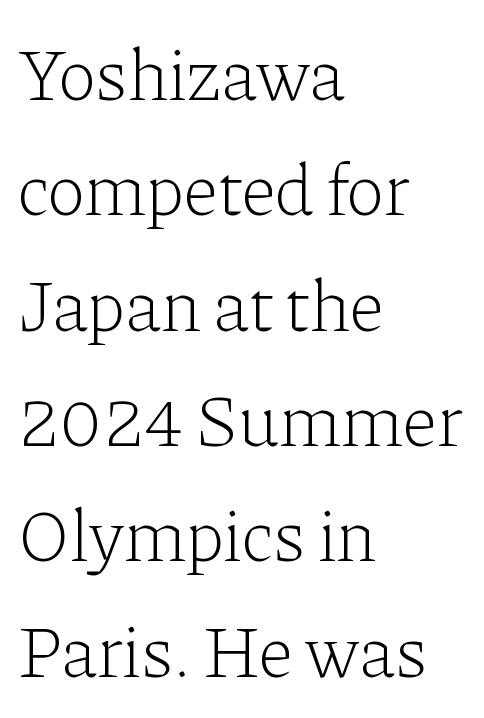
{"serif": "yes", "italic": "no", "bold": "no", "weight": "light", "width": "normal", "stroke_contrast": "low", "x_height": "medium", "monospaced": "no", "underline": "no", "align": "left", "line_spacing": "normal", "line_spacing_ratio": 1.58, "letter_spacing": "normal", "letter_spacing_em": 0.0, "glyph_px": 73}
